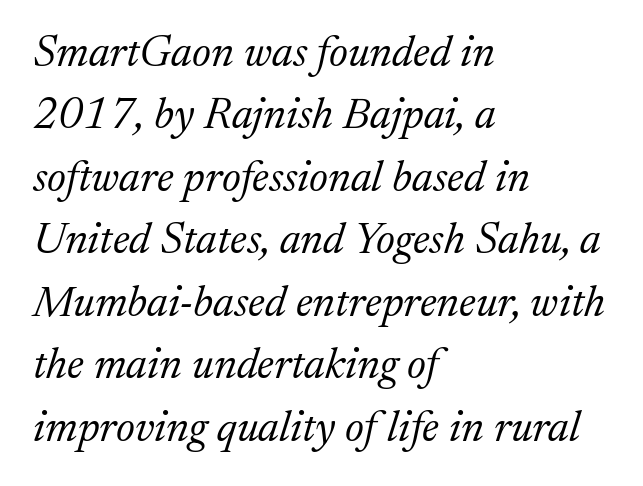
Is the type slanted? Yes — the strokes lean at a clear angle. Vertical stems look standard width or narrower in stroke. Horizontal bands of white between lines are of average thickness. The specimen omits any rule beneath the text block's lines.
